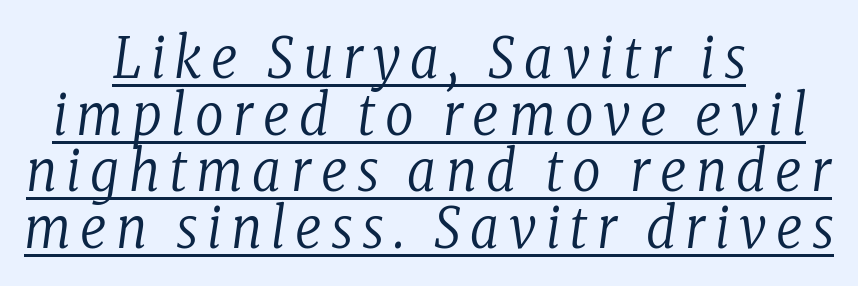
The image shows 56 px regular-weight, condensed serif type, italic (leaning right); set centered, tight line spacing (1.01x), underlined; low stroke contrast and a medium x-height.
